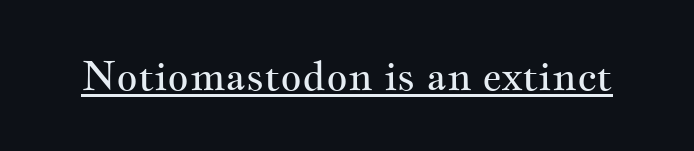
{"serif": "yes", "italic": "no", "bold": "no", "weight": "regular", "width": "wide", "stroke_contrast": "medium", "x_height": "small", "monospaced": "no", "underline": "yes", "letter_spacing": "normal", "letter_spacing_em": 0.0, "glyph_px": 41}
